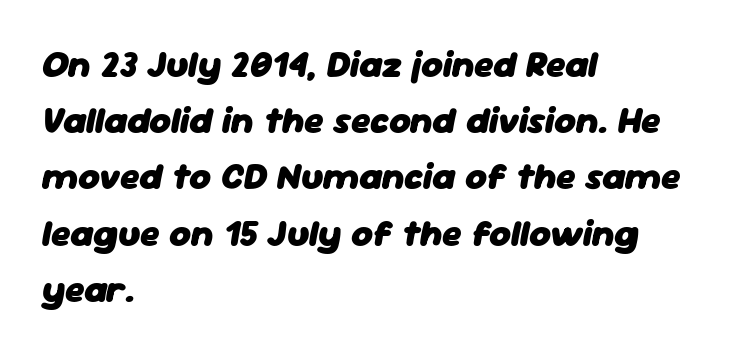
Q: Is the text bold? A: Yes.
Q: Is the text italic (slanted)? A: Yes, it leans right by about 11 degrees.
Q: Is the text underlined? A: No.
Q: How is the paragraph aligned? A: Left-aligned.
Q: Is the spacing between letters normal or unusually wide? A: Normal.
Q: Is the spacing between lines tight, normal or loose? A: Normal.
Q: Width (condensed, normal, or wide)? A: Normal.
Q: Stroke contrast? A: Low.
Q: x-height? A: Medium.
Q: Monospaced? A: No.
